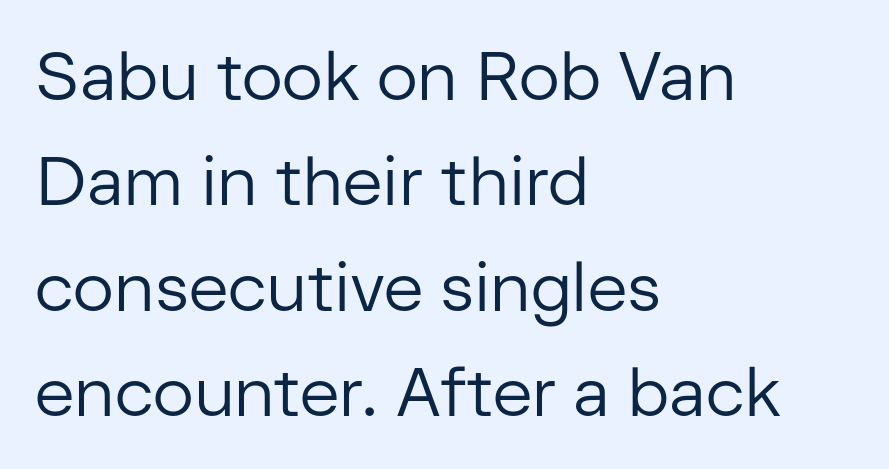
The image shows 68 px regular-weight sans-serif type, upright; set left-aligned, normal line spacing (1.55x), normal letter spacing, not underlined; low stroke contrast and a medium x-height.
